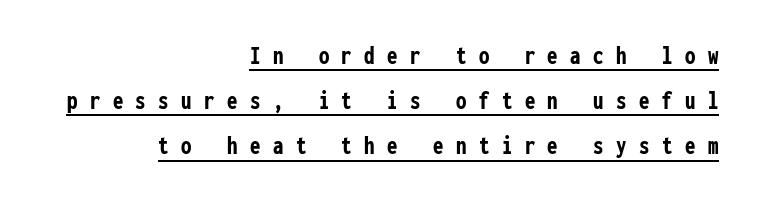
The image shows 26 px bold type, upright; set right-aligned, line spacing 1.74x, unusually wide letter spacing (+0.48 em), underlined.
